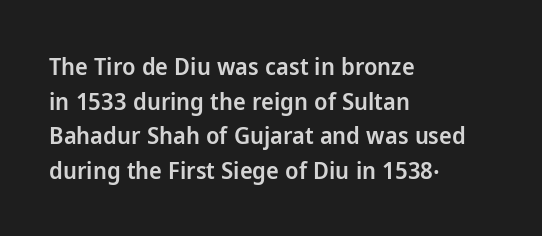
Inter-character spacing is left at the font's built-in metrics. Is there any slant? The stems are plumb. Reading down the block, your eye returns to a fixed left position each line. A semibold gives these letters moderate extra thickness, short of bold.
